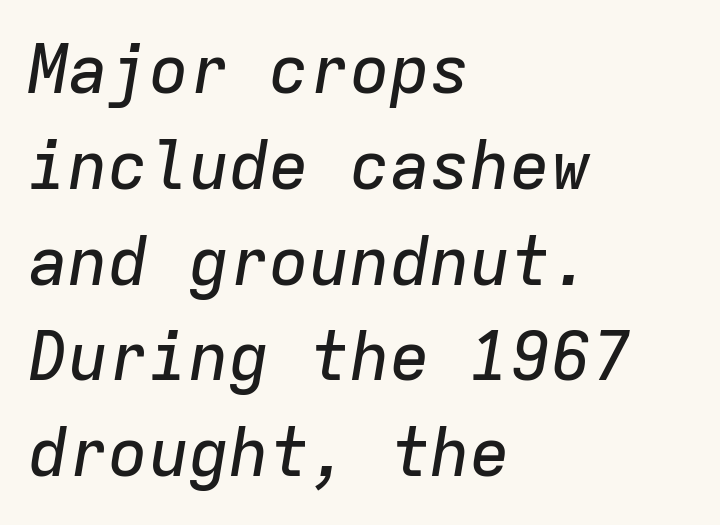
How are the letters spaced? Ordinarily, with no added tracking. Fixed-width glyphs throughout — classic coding-font behaviour. The space between consecutive lines is moderate. The rendering applies a slant to the glyphs. The ragged edge is on the right, which tells us the setting is flush left. Letters rest on an invisible, unmarked baseline.
